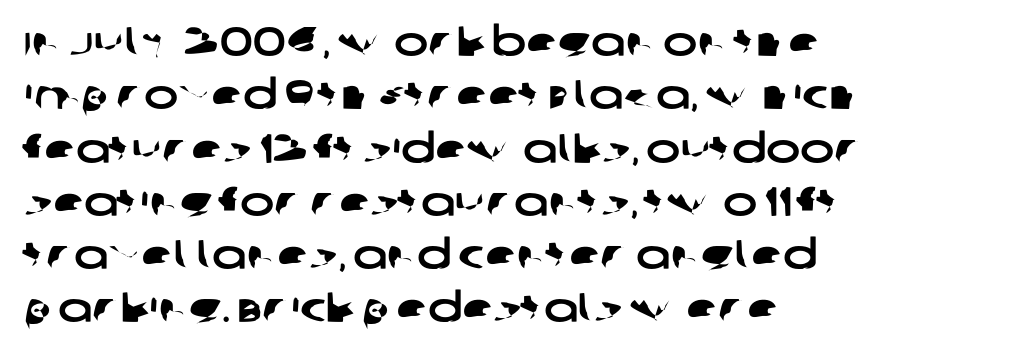
{"serif": "no", "width": "wide", "stroke_contrast": "low", "x_height": "large", "monospaced": "no", "underline": "no", "align": "left", "line_spacing": "normal", "line_spacing_ratio": 1.3, "letter_spacing": "normal", "letter_spacing_em": 0.0, "glyph_px": 41}
